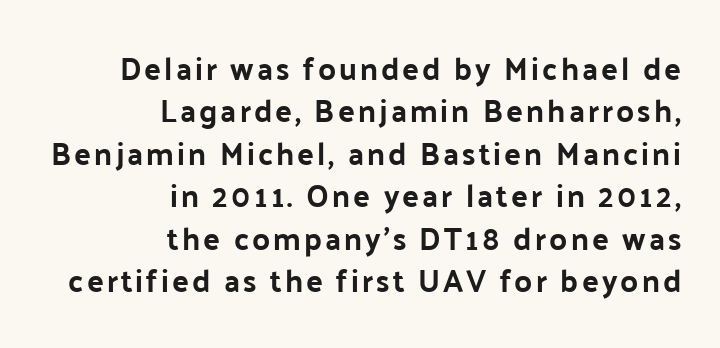
The image shows 31 px sans-serif type, upright; set right-aligned, normal line spacing (1.37x), not underlined; low stroke contrast and a medium x-height.
